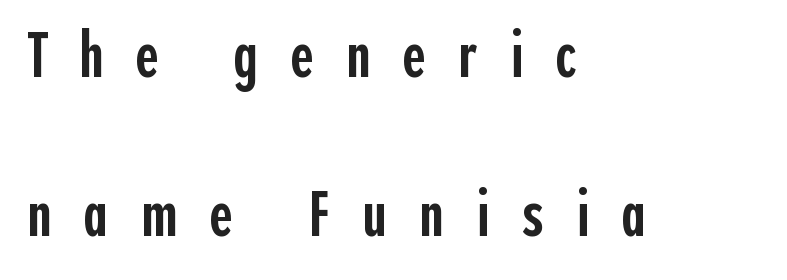
Q: Is the text bold? A: Semi-bold.
Q: Is the text italic (slanted)? A: No, it is upright.
Q: Is the typeface a serif or a sans-serif typeface? A: Sans-serif.
Q: Is the text underlined? A: No.
Q: How is the paragraph aligned? A: Left-aligned.
Q: Is the spacing between letters normal or unusually wide? A: Unusually wide.
Q: Is the spacing between lines tight, normal or loose? A: Loose.
Q: Width (condensed, normal, or wide)? A: Condensed.
Q: x-height? A: Medium.
Q: Monospaced? A: No.
